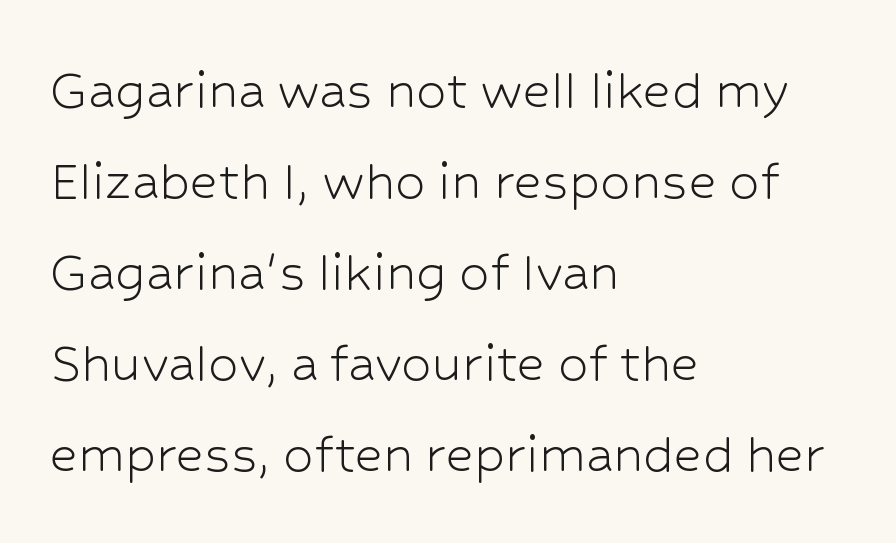
The image shows 61 px light sans-serif type, upright; set left-aligned, normal line spacing (1.49x), normal letter spacing, not underlined; low stroke contrast and a medium x-height.
